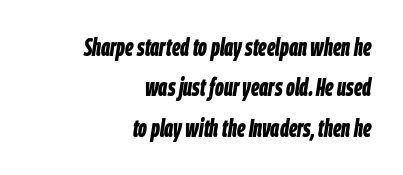
Q: Is the text bold? A: Yes.
Q: Is the text italic (slanted)? A: Yes, it leans right by about 9 degrees.
Q: Is the text underlined? A: No.
Q: How is the paragraph aligned? A: Right-aligned.
Q: Is the spacing between letters normal or unusually wide? A: Normal.
Q: Is the spacing between lines tight, normal or loose? A: Normal.
